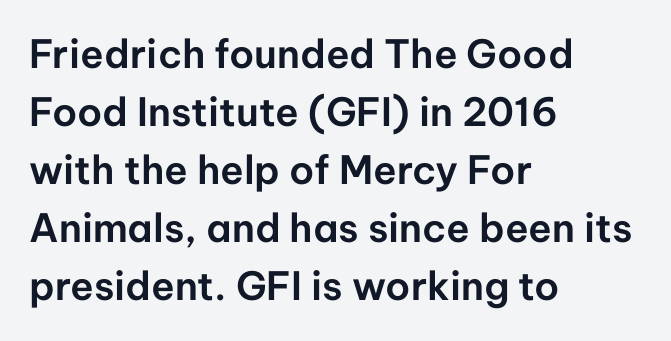
Q: Is the text italic (slanted)? A: No, it is upright.
Q: Is the typeface a serif or a sans-serif typeface? A: Sans-serif.
Q: Is the text underlined? A: No.
Q: How is the paragraph aligned? A: Left-aligned.
Q: Is the spacing between letters normal or unusually wide? A: Normal.
Q: Is the spacing between lines tight, normal or loose? A: Normal.
Q: Width (condensed, normal, or wide)? A: Normal.
Q: Stroke contrast? A: Low.
Q: x-height? A: Medium.
Q: Monospaced? A: No.
